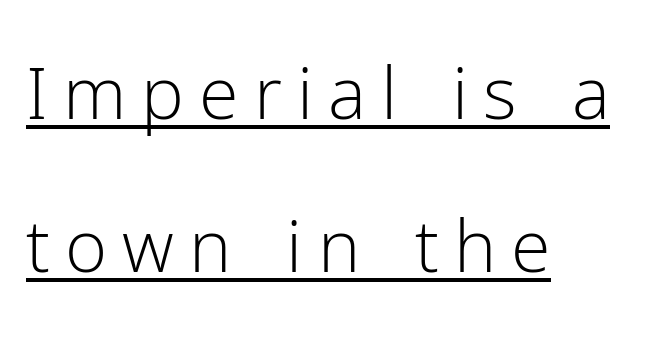
The image shows 72 px light sans-serif type, upright; set left-aligned, loose line spacing (2.13x), unusually wide letter spacing (+0.21 em), underlined; low stroke contrast and a medium x-height.
